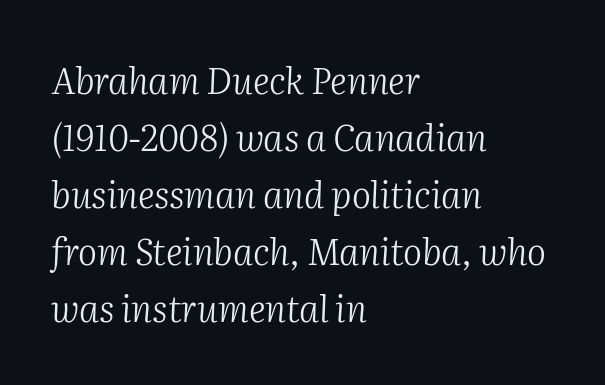
Caption: multi-line text, flush left, ragged right. A quiet, ordinary-to-light weight characterises the typeface. Here the designer chose a conventional face with non-uniform glyph widths. Line spacing here is normal.
